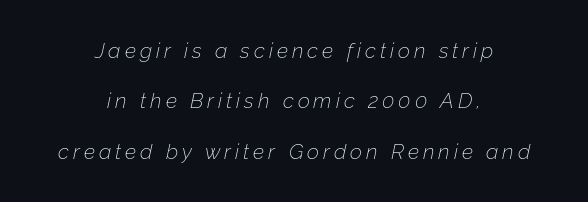
{"italic": "yes", "lean": "right", "slant_degrees": 12, "bold": "no", "underline": "no", "align": "center", "line_spacing": "loose", "line_spacing_ratio": 2.4, "glyph_px": 21}
